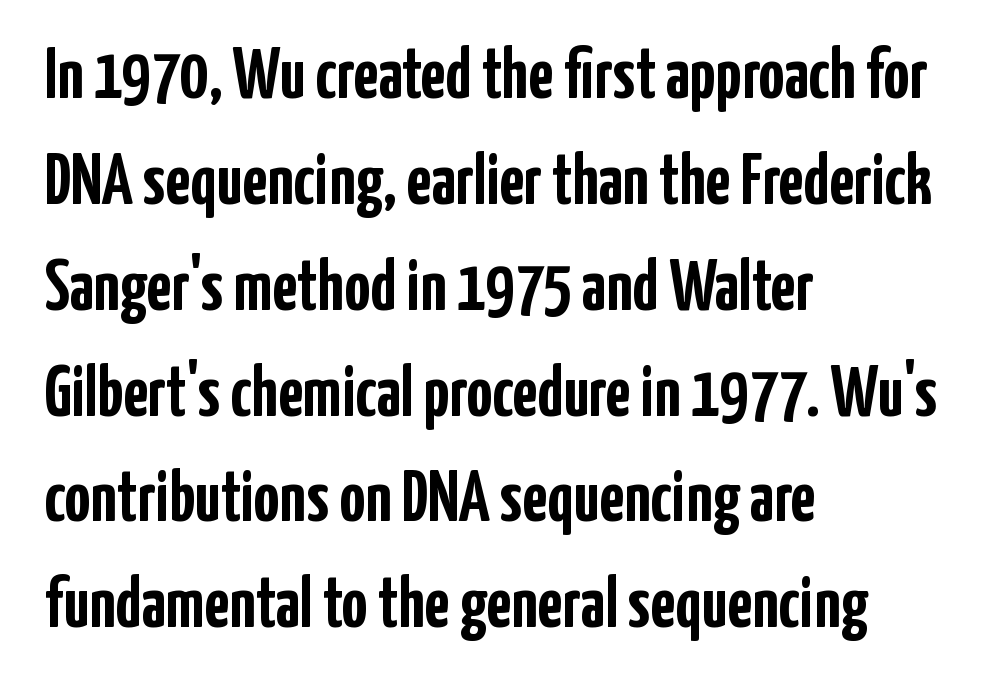
The image shows 72 px semibold, condensed sans-serif type, upright; set left-aligned, normal line spacing (1.47x), normal letter spacing, not underlined; low stroke contrast and a medium x-height.
